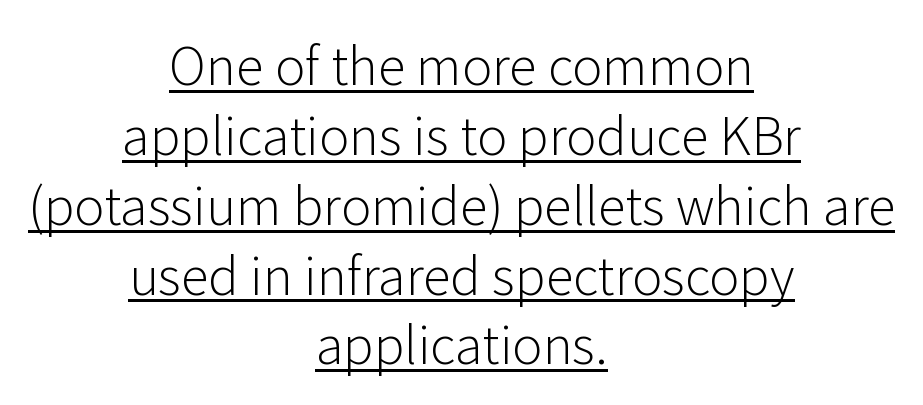
Q: Is the text bold? A: No.
Q: Is the text italic (slanted)? A: No, it is upright.
Q: Is the typeface a serif or a sans-serif typeface? A: Sans-serif.
Q: Is the text underlined? A: Yes.
Q: How is the paragraph aligned? A: Centered.
Q: Is the spacing between letters normal or unusually wide? A: Normal.
Q: Is the spacing between lines tight, normal or loose? A: Normal.
Q: Width (condensed, normal, or wide)? A: Normal.
Q: Stroke contrast? A: Low.
Q: x-height? A: Medium.
Q: Monospaced? A: No.
